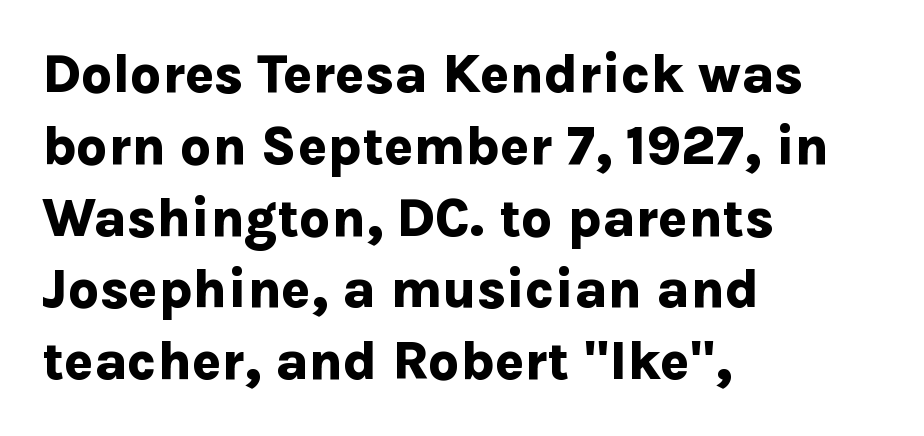
Q: Is the text bold? A: Yes.
Q: Is the text italic (slanted)? A: No, it is upright.
Q: Is the typeface a serif or a sans-serif typeface? A: Sans-serif.
Q: Is the text underlined? A: No.
Q: How is the paragraph aligned? A: Left-aligned.
Q: Is the spacing between letters normal or unusually wide? A: Normal.
Q: Is the spacing between lines tight, normal or loose? A: Normal.
Q: Width (condensed, normal, or wide)? A: Normal.
Q: Stroke contrast? A: Low.
Q: x-height? A: Medium.
Q: Monospaced? A: No.
